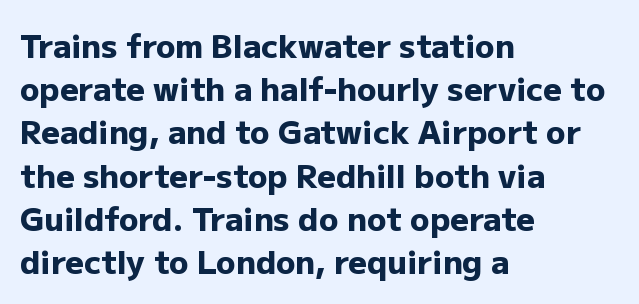
Q: Is the text bold? A: Yes.
Q: Is the text italic (slanted)? A: No, it is upright.
Q: Is the typeface a serif or a sans-serif typeface? A: Sans-serif.
Q: Is the text underlined? A: No.
Q: How is the paragraph aligned? A: Left-aligned.
Q: Is the spacing between letters normal or unusually wide? A: Normal.
Q: Is the spacing between lines tight, normal or loose? A: Normal.
Q: Width (condensed, normal, or wide)? A: Normal.
Q: Stroke contrast? A: Low.
Q: x-height? A: Medium.
Q: Monospaced? A: No.
